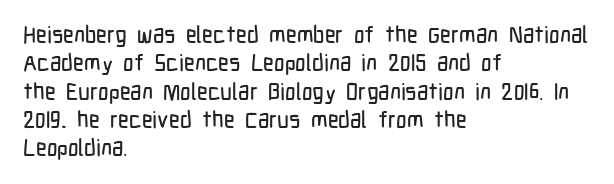
Q: Is the text italic (slanted)? A: No, it is upright.
Q: Is the text underlined? A: No.
Q: How is the paragraph aligned? A: Left-aligned.
Q: Is the spacing between letters normal or unusually wide? A: Normal.
